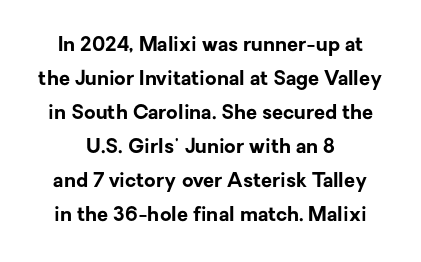
The image shows 20 px bold type, upright; set centered, normal line spacing (1.7x), normal letter spacing, not underlined.
